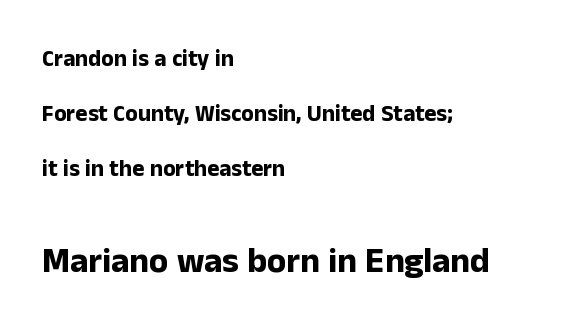
{"serif": "no", "italic": "no", "bold": "yes", "weight": "bold", "width": "normal", "stroke_contrast": "low", "x_height": "medium", "monospaced": "no", "underline": "no", "align": "left", "line_spacing": "loose", "line_spacing_ratio": 2.4, "letter_spacing": "normal", "letter_spacing_em": 0.0, "larger_block": "second", "size_ratio": 1.52, "glyph_px": 35}
